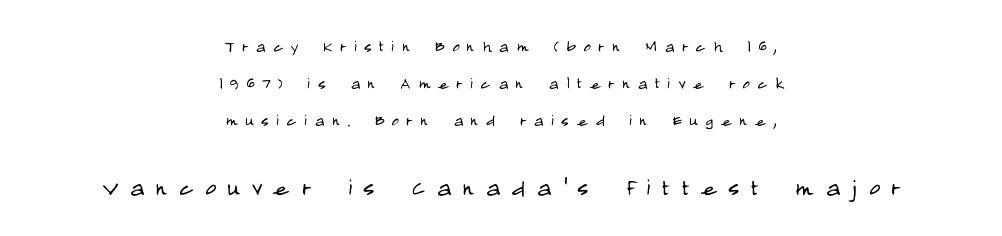
{"serif": "no", "italic": "no", "bold": "no", "weight": "light", "width": "condensed", "stroke_contrast": "low", "x_height": "large", "monospaced": "no", "underline": "no", "align": "center", "line_spacing_ratio": 1.85, "letter_spacing": "wide", "letter_spacing_em": 0.38, "larger_block": "second", "size_ratio": 1.5, "glyph_px": 30}
